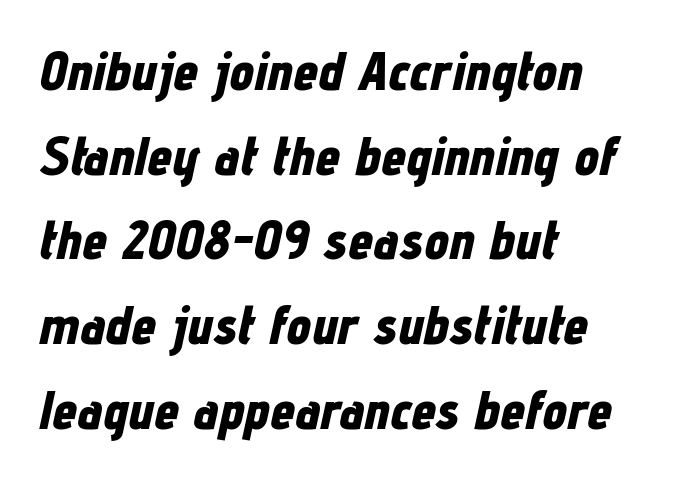
The image shows 55 px bold, condensed type, italic (leaning right); set left-aligned, normal line spacing (1.54x), normal letter spacing, not underlined; low stroke contrast and a medium x-height.
